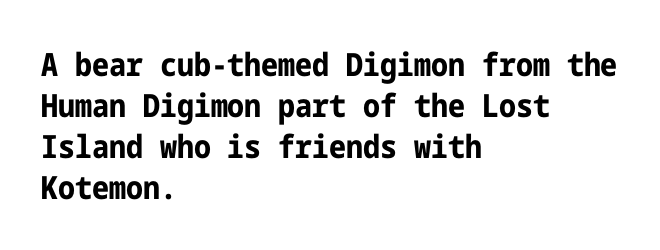
Q: Is the text bold? A: Yes.
Q: Is the text italic (slanted)? A: No, it is upright.
Q: Is the typeface a serif or a sans-serif typeface? A: Sans-serif.
Q: Is the text underlined? A: No.
Q: How is the paragraph aligned? A: Left-aligned.
Q: Is the spacing between letters normal or unusually wide? A: Normal.
Q: Is the spacing between lines tight, normal or loose? A: Normal.
Q: Width (condensed, normal, or wide)? A: Condensed.
Q: Stroke contrast? A: Low.
Q: x-height? A: Medium.
